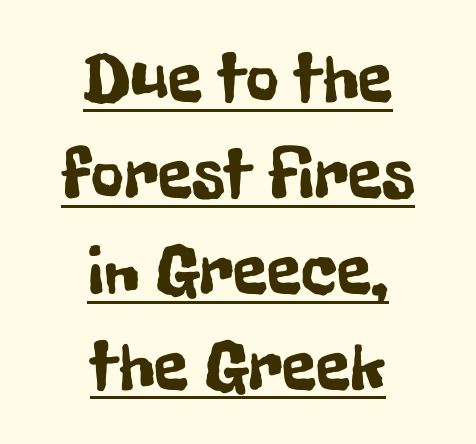
The image shows 71 px condensed sans-serif type, upright; set centered, normal line spacing (1.35x), normal letter spacing, underlined; low stroke contrast and a medium x-height.
